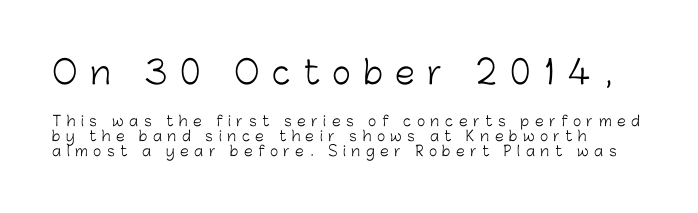
The image shows 32 px light sans-serif type, upright; set tight line spacing (1.08x), unusually wide letter spacing (+0.4 em), not underlined; the first (top) block is 2.29x larger; low stroke contrast and a medium x-height.
